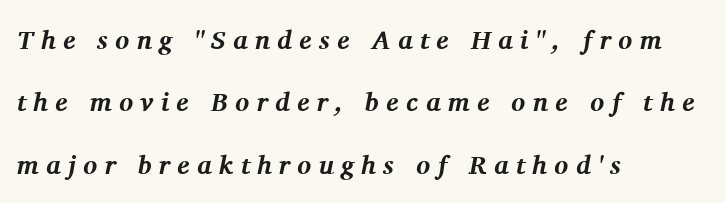
Compared with ordinary roman type, these characters are visibly tilted. Strokes here are thick enough to call this a true bold. A classic flush-left, rag-right setting is used for this passage. The rendering uses a large line-height, opening up the rows.
